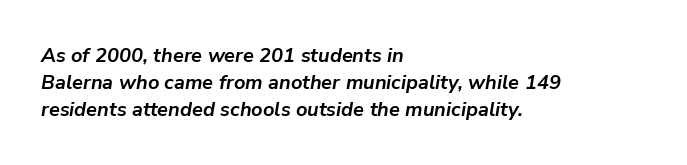
Rows of type keep a routine distance in the vertical direction. Does the weight exceed regular? Yes, all the way to bold. Clear beneath every line of the passage. Does the copy run flush right? No — it runs flush left. Caption: standard tracking, unaltered. Style check: oblique.
